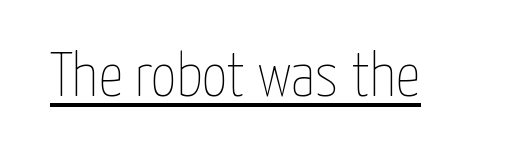
Q: Is the text bold? A: No.
Q: Is the text italic (slanted)? A: No, it is upright.
Q: Is the text underlined? A: Yes.
Q: Is the spacing between letters normal or unusually wide? A: Normal.
Q: Width (condensed, normal, or wide)? A: Condensed.
Q: Stroke contrast? A: Low.
Q: x-height? A: Medium.
Q: Monospaced? A: No.
